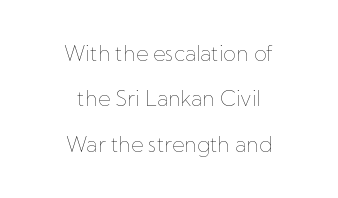
This sample uses plain, unmodified letter spacing. Vertical stems look standard width or narrower in stroke. Does the leading feel generous? Absolutely, it's lavish. The axis of the letterforms is exactly vertical. Letters rest on an invisible, unmarked baseline.
